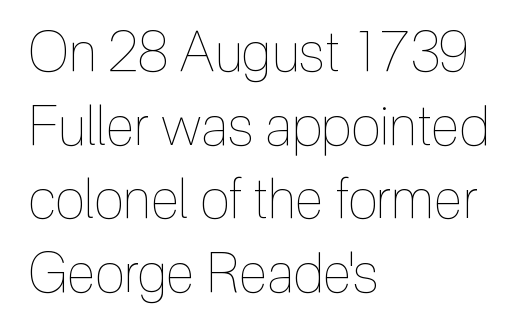
Q: Is the text bold? A: No.
Q: Is the text italic (slanted)? A: No, it is upright.
Q: Is the text underlined? A: No.
Q: How is the paragraph aligned? A: Left-aligned.
Q: Is the spacing between letters normal or unusually wide? A: Normal.
Q: Is the spacing between lines tight, normal or loose? A: Normal.
Q: Width (condensed, normal, or wide)? A: Condensed.
Q: x-height? A: Medium.
Q: Monospaced? A: No.
